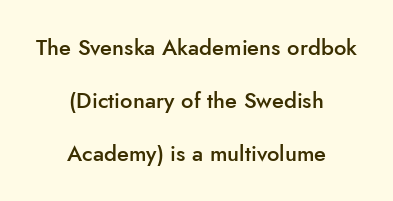
Q: Is the text bold? A: Semi-bold.
Q: Is the text italic (slanted)? A: No, it is upright.
Q: Is the text underlined? A: No.
Q: How is the paragraph aligned? A: Centered.
Q: Is the spacing between letters normal or unusually wide? A: Normal.
Q: Is the spacing between lines tight, normal or loose? A: Loose.
